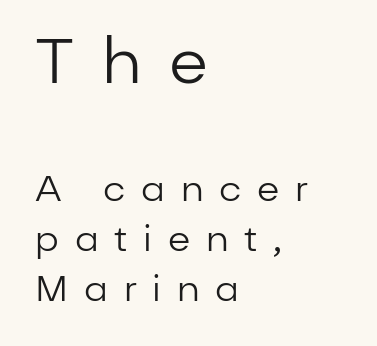
{"serif": "no", "italic": "no", "bold": "no", "weight": "regular", "width": "normal", "stroke_contrast": "low", "x_height": "medium", "monospaced": "no", "underline": "no", "align": "left", "line_spacing": "normal", "line_spacing_ratio": 1.39, "letter_spacing": "wide", "letter_spacing_em": 0.44, "larger_block": "first", "size_ratio": 1.75, "glyph_px": 63}
